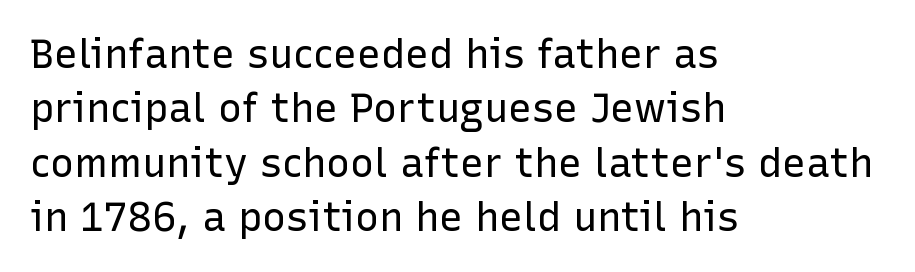
The image shows 40 px regular-weight sans-serif type, upright; set left-aligned, normal line spacing (1.36x), normal letter spacing, not underlined; low stroke contrast and a medium x-height.
